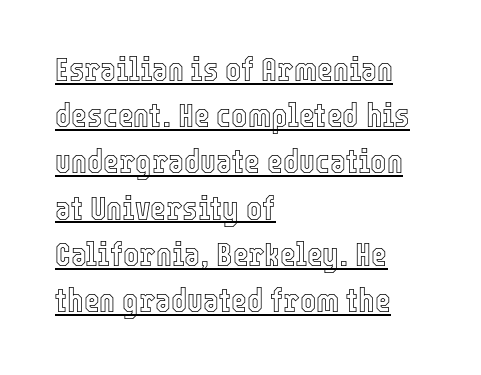
The image shows 34 px condensed type, upright; set left-aligned, normal line spacing (1.36x), normal letter spacing, underlined; a medium x-height.
